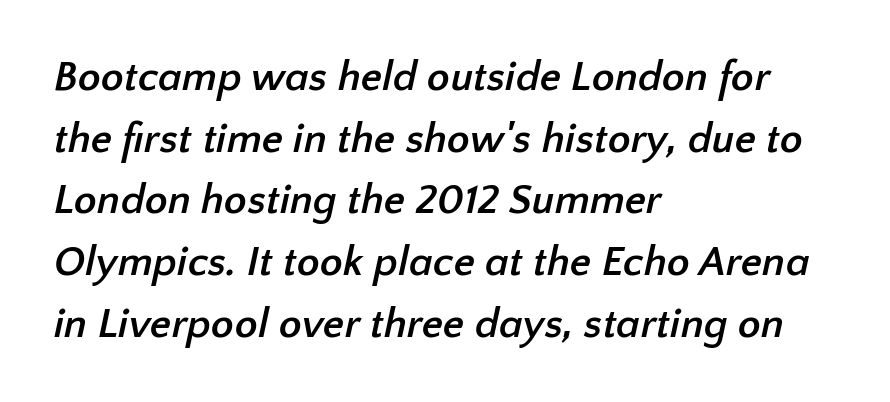
The face used here is a sans, in the tradition of grotesques and geometrics. Spacing between characters is what you'd get straight out of the box. Quick note: underline off. Interline gaps are of average width in this sample. Look at the stroke-to-counter ratio: heavy, a bold. These lines are rendered in a variable-pitch font.
